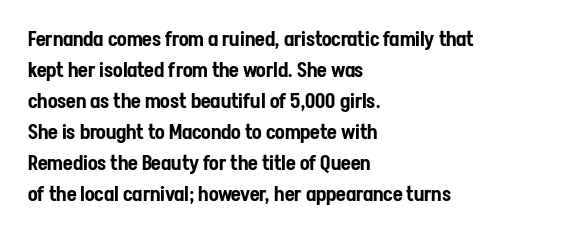
The image shows 20 px text type, upright; set left-aligned, normal line spacing (1.55x), normal letter spacing, not underlined.
